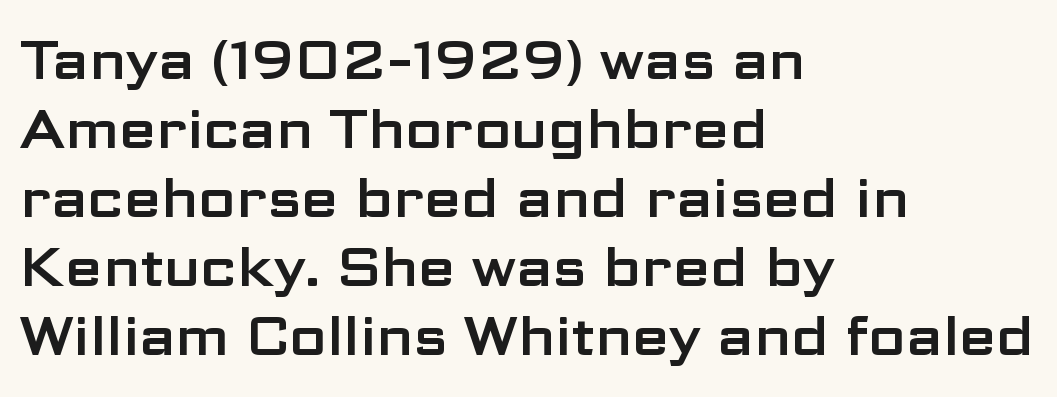
The image shows 54 px wide sans-serif type, upright; set left-aligned, normal line spacing (1.28x), normal letter spacing, not underlined; low stroke contrast and a medium x-height.
